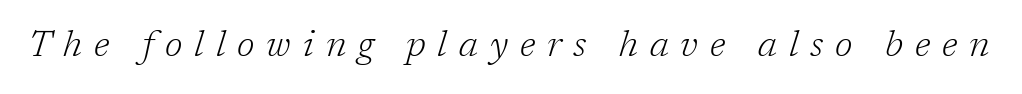
The image shows 37 px light serif type, italic (leaning right); set unusually wide letter spacing (+0.32 em), not underlined; low stroke contrast and a medium x-height.
